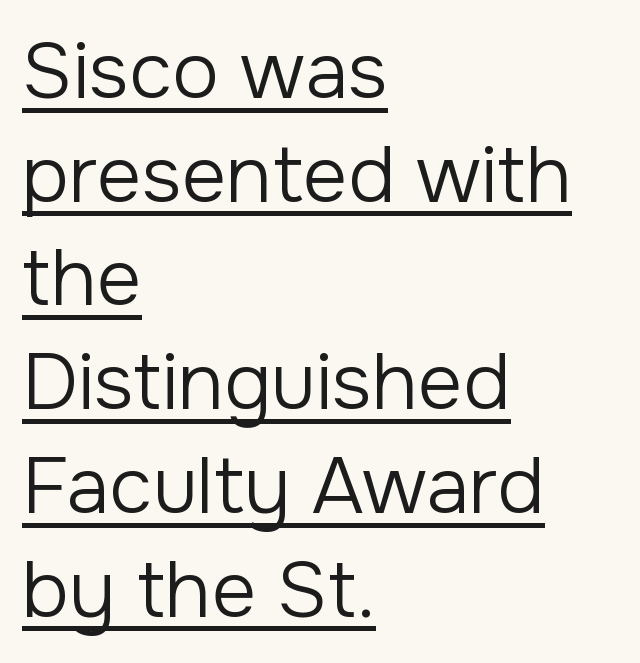
Q: Is the text bold? A: No.
Q: Is the text italic (slanted)? A: No, it is upright.
Q: Is the typeface a serif or a sans-serif typeface? A: Sans-serif.
Q: Is the text underlined? A: Yes.
Q: How is the paragraph aligned? A: Left-aligned.
Q: Is the spacing between letters normal or unusually wide? A: Normal.
Q: Is the spacing between lines tight, normal or loose? A: Normal.
Q: Width (condensed, normal, or wide)? A: Normal.
Q: Stroke contrast? A: Low.
Q: x-height? A: Medium.
Q: Monospaced? A: No.
